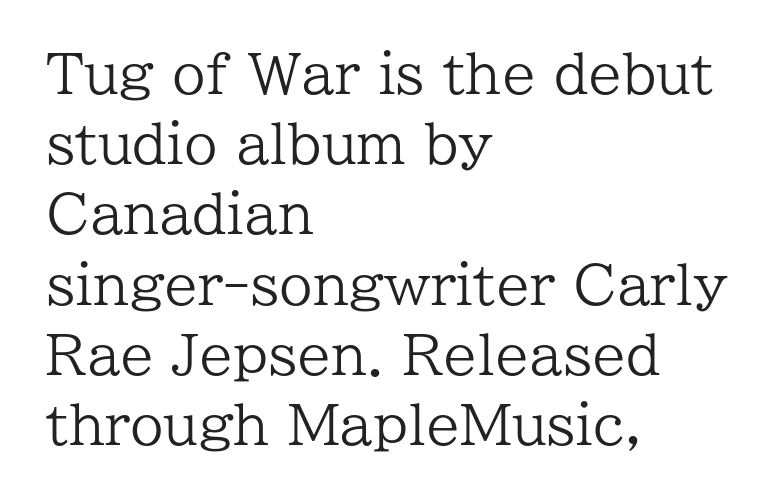
The weight would be labelled regular, book, light, or lighter still. The font family rendered here belongs to the serif group. A typesetter would mark this as roman, not italic. If you measured baseline to baseline, you'd find a middling distance.
